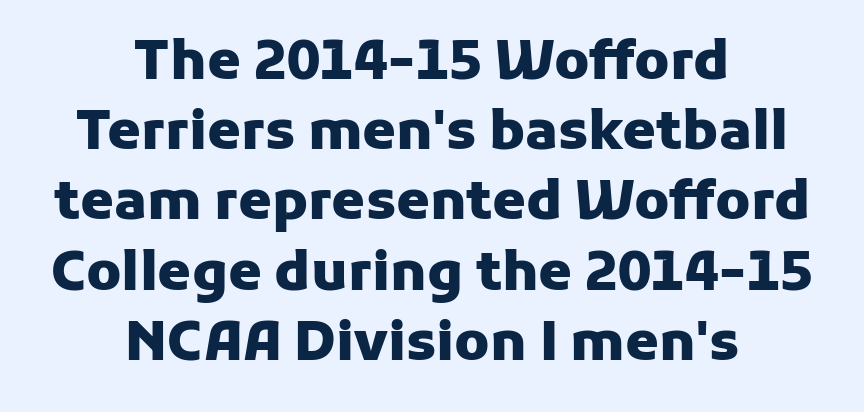
{"serif": "no", "italic": "no", "bold": "yes", "weight": "heavy", "width": "normal", "stroke_contrast": "low", "x_height": "medium", "monospaced": "no", "underline": "no", "align": "center", "line_spacing": "normal", "line_spacing_ratio": 1.3, "letter_spacing": "normal", "letter_spacing_em": 0.0, "glyph_px": 54}
